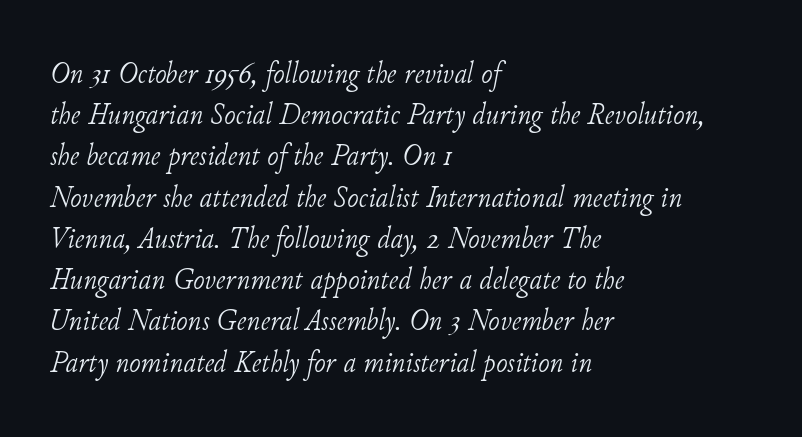
Q: Is the text bold? A: No.
Q: Is the text italic (slanted)? A: Yes, it leans right by about 11 degrees.
Q: Is the typeface a serif or a sans-serif typeface? A: Serif.
Q: Is the text underlined? A: No.
Q: How is the paragraph aligned? A: Left-aligned.
Q: Is the spacing between letters normal or unusually wide? A: Normal.
Q: Is the spacing between lines tight, normal or loose? A: Normal.
Q: Width (condensed, normal, or wide)? A: Normal.
Q: Stroke contrast? A: Low.
Q: x-height? A: Small.
Q: Monospaced? A: No.
